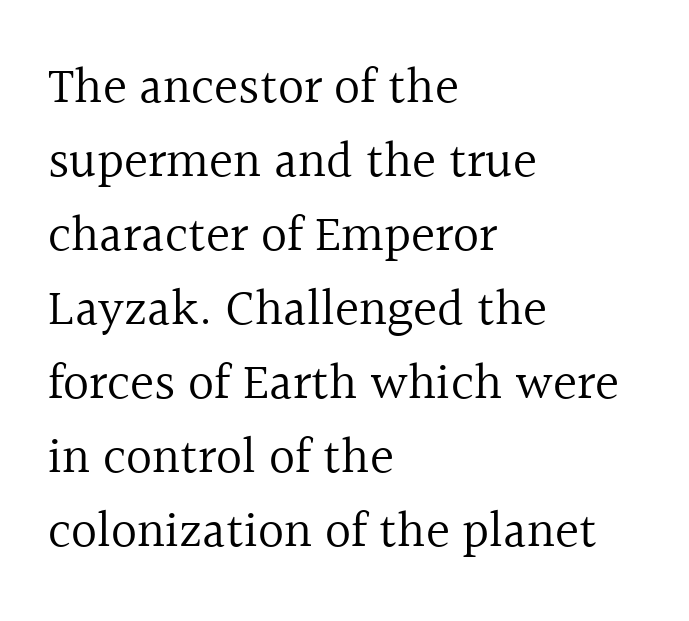
Q: Is the text bold? A: No.
Q: Is the text italic (slanted)? A: No, it is upright.
Q: Is the typeface a serif or a sans-serif typeface? A: Serif.
Q: Is the text underlined? A: No.
Q: How is the paragraph aligned? A: Left-aligned.
Q: Is the spacing between letters normal or unusually wide? A: Normal.
Q: Is the spacing between lines tight, normal or loose? A: Normal.
Q: Width (condensed, normal, or wide)? A: Normal.
Q: x-height? A: Medium.
Q: Monospaced? A: No.
